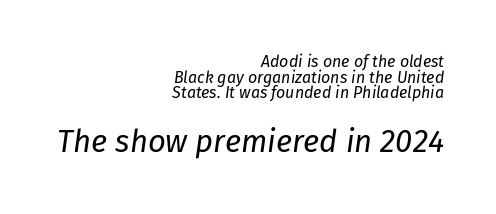
{"italic": "yes", "lean": "right", "slant_degrees": 8, "bold": "no", "weight": "regular", "width": "normal", "stroke_contrast": "low", "x_height": "medium", "monospaced": "no", "underline": "no", "align": "right", "line_spacing": "tight", "line_spacing_ratio": 0.97, "letter_spacing": "normal", "letter_spacing_em": 0.0, "larger_block": "second", "size_ratio": 1.94, "glyph_px": 31}
